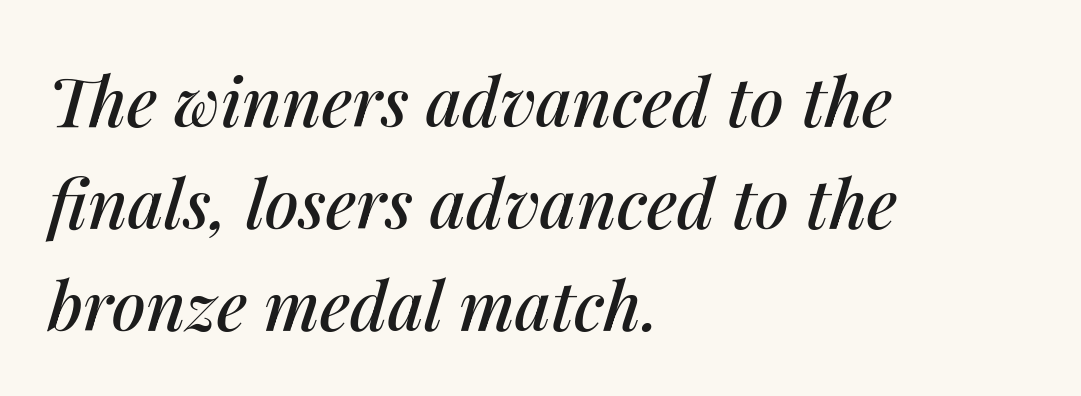
Q: Is the text italic (slanted)? A: Yes, it leans right by about 14 degrees.
Q: Is the text underlined? A: No.
Q: How is the paragraph aligned? A: Left-aligned.
Q: Is the spacing between letters normal or unusually wide? A: Normal.
Q: Is the spacing between lines tight, normal or loose? A: Normal.
Q: Width (condensed, normal, or wide)? A: Normal.
Q: Stroke contrast? A: Medium.
Q: x-height? A: Medium.
Q: Monospaced? A: No.
